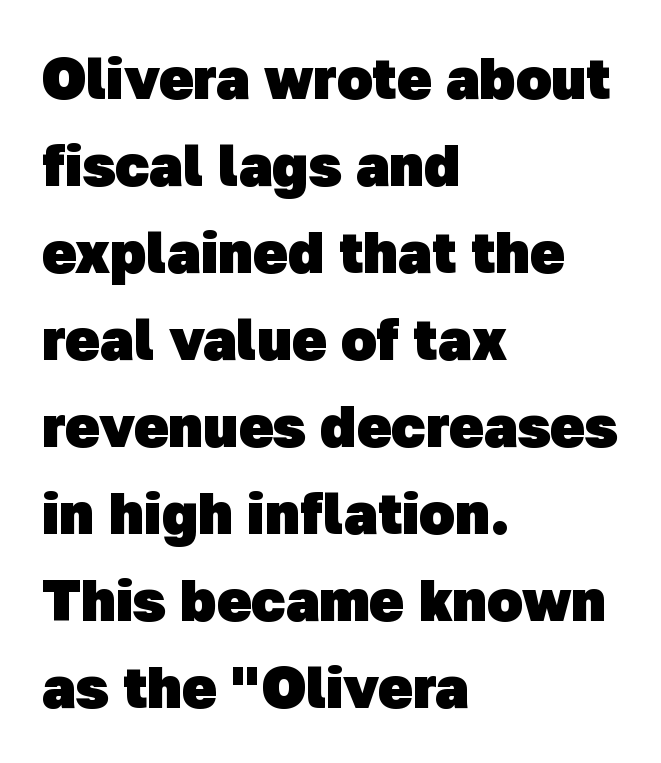
{"serif": "no", "bold": "yes", "weight": "heavy", "width": "normal", "stroke_contrast": "low", "x_height": "medium", "monospaced": "no", "underline": "no", "align": "left", "line_spacing": "normal", "line_spacing_ratio": 1.5, "letter_spacing": "normal", "letter_spacing_em": 0.0, "glyph_px": 58}
